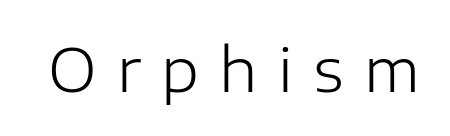
The image shows 60 px light sans-serif type, upright; set unusually wide letter spacing (+0.34 em), not underlined; low stroke contrast and a medium x-height.
